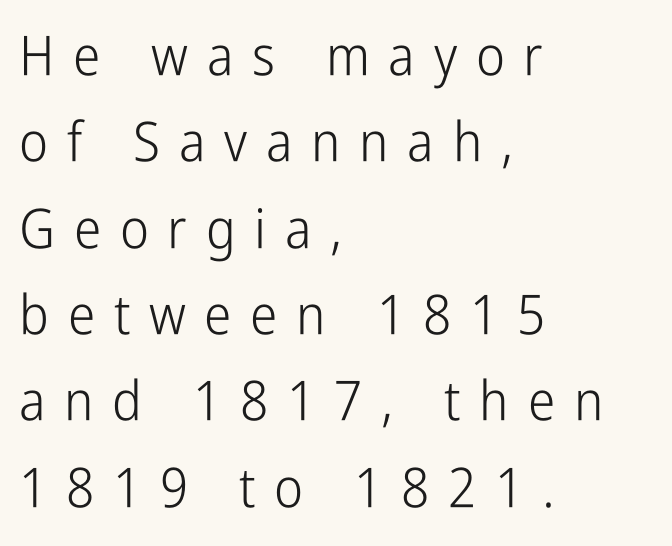
The image shows 55 px light, condensed sans-serif type, upright; set left-aligned, normal line spacing (1.57x), unusually wide letter spacing (+0.34 em), not underlined; low stroke contrast and a medium x-height.
